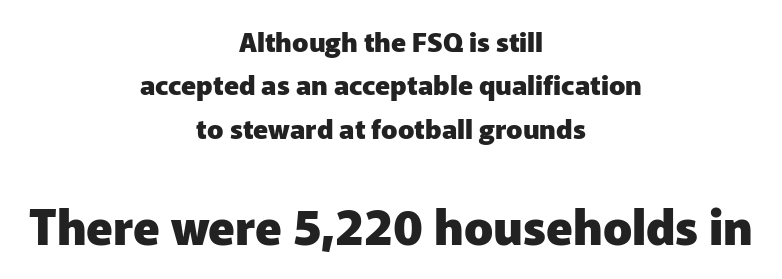
The image shows 48 px heavy sans-serif type, upright; set centered, normal line spacing (1.61x), normal letter spacing, not underlined; the second (bottom) block is 1.78x larger; low stroke contrast and a medium x-height.
